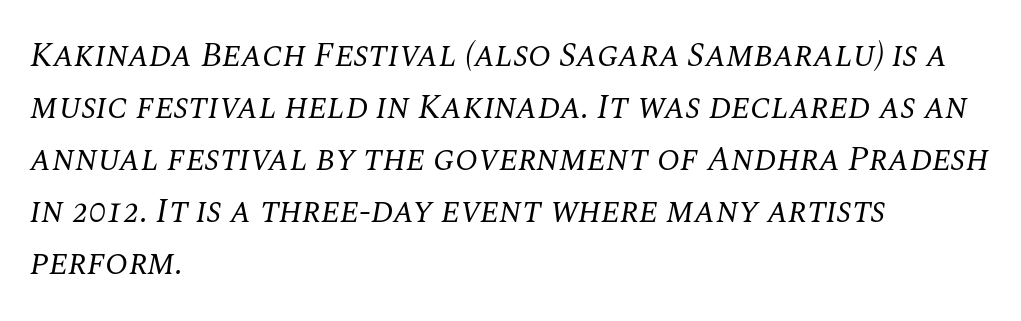
A bare baseline throughout the passage. Are there feet on the stems? There are — it's a serif. Style check: oblique. The cut favours lightness, reaching ordinary text weight at its darkest. Glyph-to-glyph distance matches everyday printed text. A student would call this left alignment; a typographer would say flush left, rag right.
